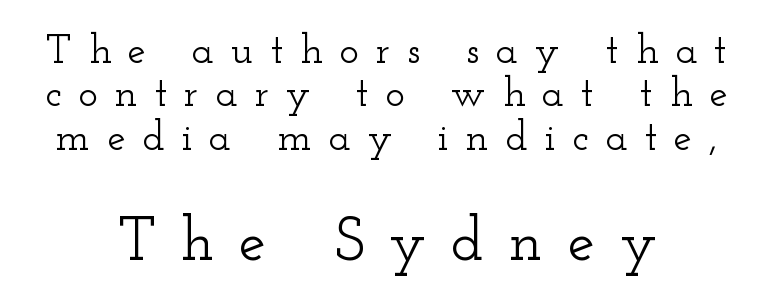
The image shows 61 px wide serif type, upright; set centered, tight line spacing (1.06x), unusually wide letter spacing (+0.41 em), not underlined; the second (bottom) block is 1.49x larger; low stroke contrast and a small x-height.
